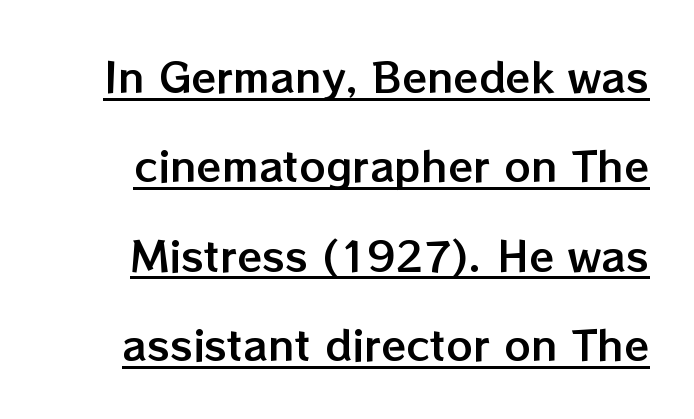
The image shows 41 px text type, upright; set loose line spacing (2.18x), normal letter spacing, underlined; low stroke contrast and a medium x-height.
